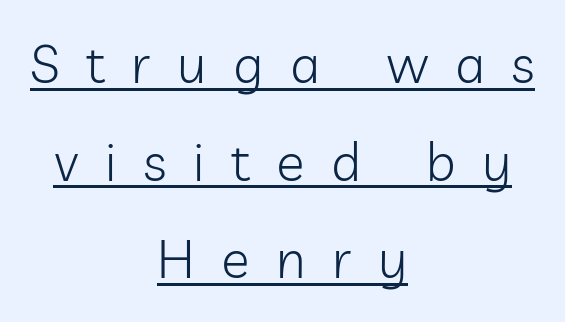
The image shows 53 px light sans-serif type, upright; set centered, line spacing 1.84x, unusually wide letter spacing (+0.5 em), underlined; low stroke contrast and a medium x-height.
